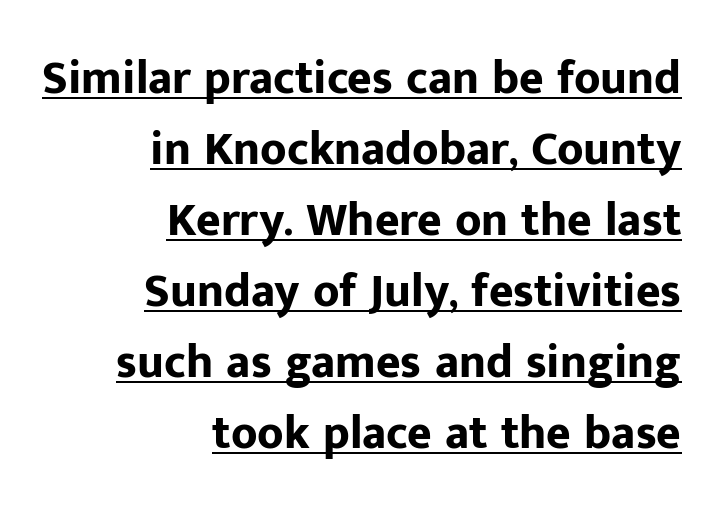
The passage shown is typed in a proportional face where columns would drift. Whoever set this chose a conventional vertical rhythm. Stroke terminals: plain, sans-serif. Ascenders rise straight up at ninety degrees.
